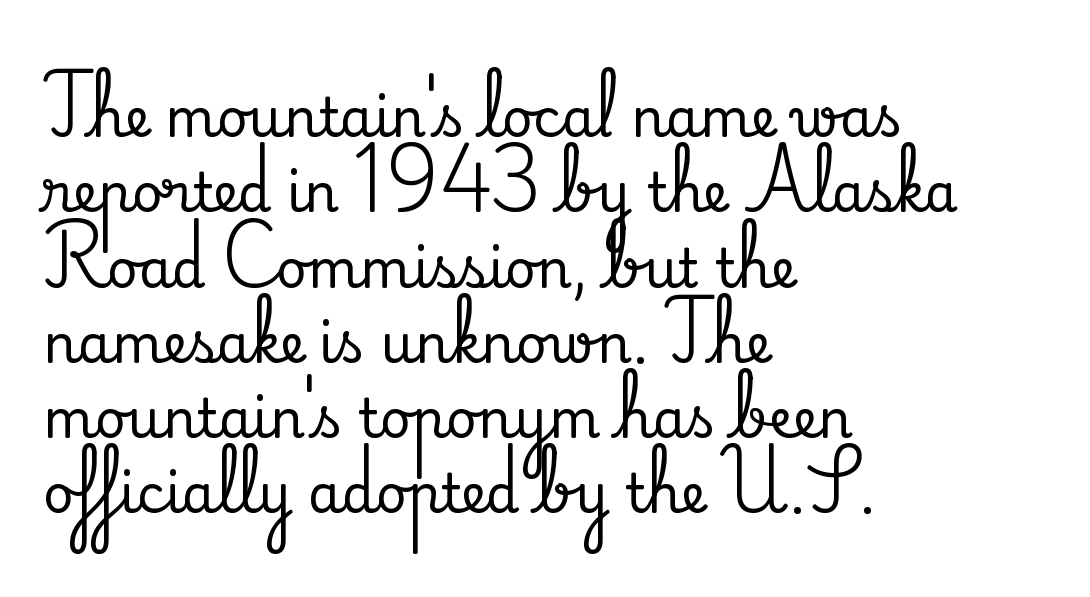
{"serif": "yes", "italic": "no", "width": "normal", "stroke_contrast": "medium", "x_height": "small", "monospaced": "no", "underline": "no", "align": "left", "line_spacing": "normal", "line_spacing_ratio": 1.42, "letter_spacing": "normal", "letter_spacing_em": 0.0, "glyph_px": 53}
